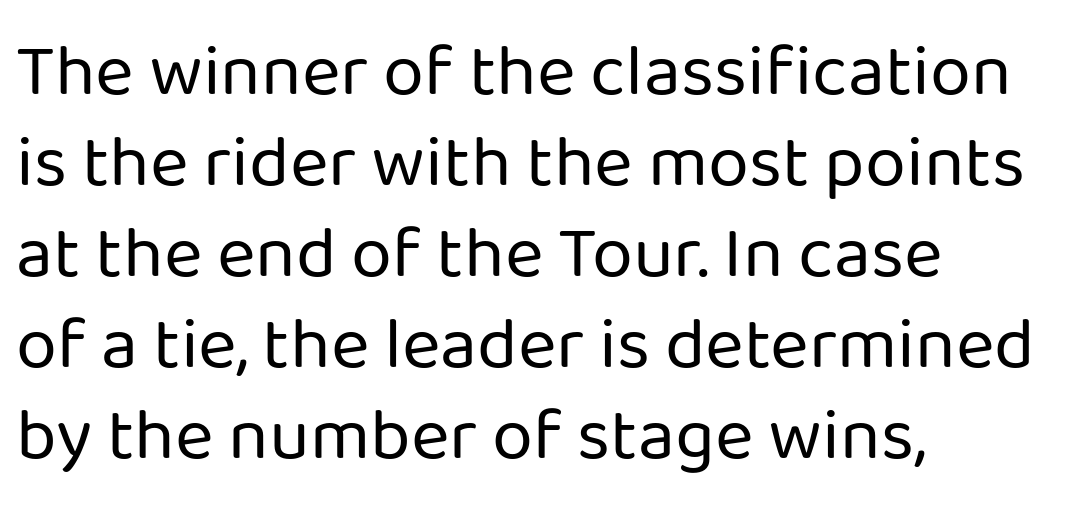
{"serif": "no", "italic": "no", "bold": "no", "weight": "regular", "width": "normal", "stroke_contrast": "low", "x_height": "medium", "monospaced": "no", "underline": "no", "align": "left", "line_spacing_ratio": 1.23, "letter_spacing": "normal", "letter_spacing_em": 0.0, "glyph_px": 74}
